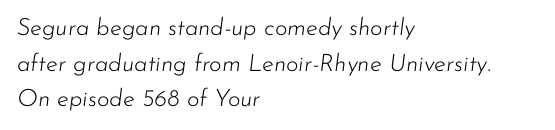
Decoration check: the copy has no underline. Nothing heavy about these letters — not bold at all. The paragraph has a hard left edge and a soft right edge. Inter-character spacing is left at the font's built-in metrics. Slant detected: the letters are inclined.
